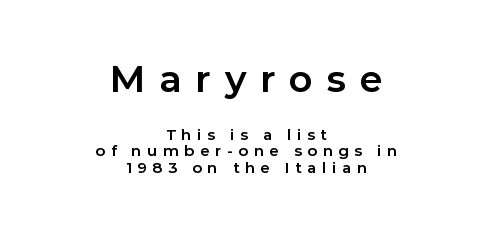
The image shows 37 px bold sans-serif type, upright; set centered, tight line spacing (1.09x), unusually wide letter spacing (+0.37 em), not underlined; the first (top) block is 2.47x larger; low stroke contrast and a medium x-height.
